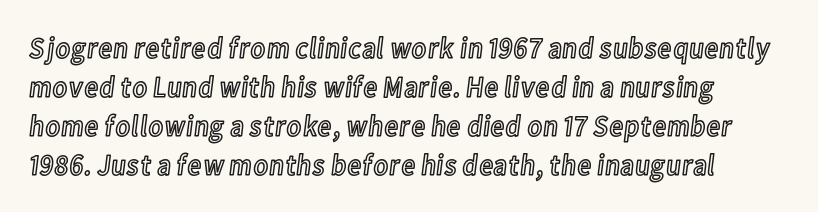
Alignment: flush left. Evenly set lines give the paragraph a standard silhouette. Short note: letters normally spaced. Spacing verdict: proportional, widths tailored to each character.
